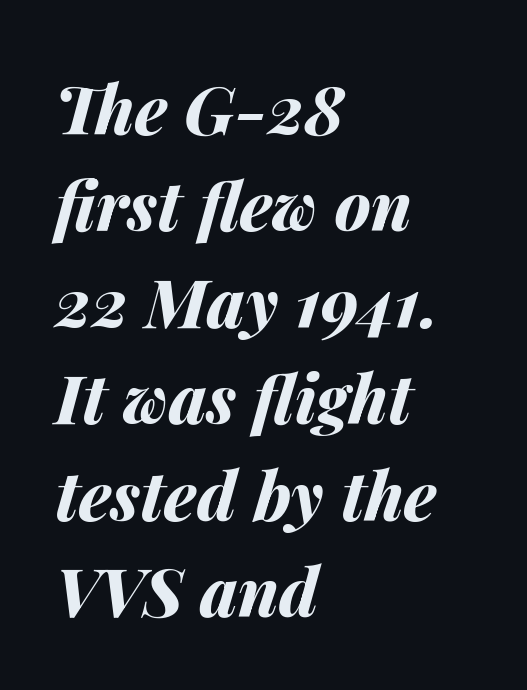
The image shows 67 px bold type, italic (leaning right); set left-aligned, normal line spacing (1.44x), normal letter spacing, not underlined; medium stroke contrast and a medium x-height.
